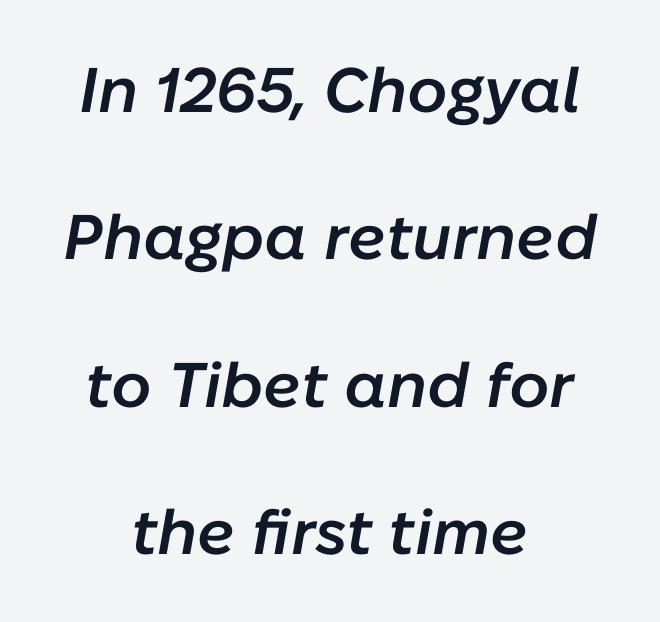
{"italic": "yes", "lean": "right", "slant_degrees": 10, "bold": "semi", "weight": "semibold", "width": "normal", "stroke_contrast": "low", "x_height": "medium", "monospaced": "no", "underline": "no", "align": "center", "line_spacing": "loose", "line_spacing_ratio": 2.34, "letter_spacing": "normal", "letter_spacing_em": 0.0, "glyph_px": 63}
